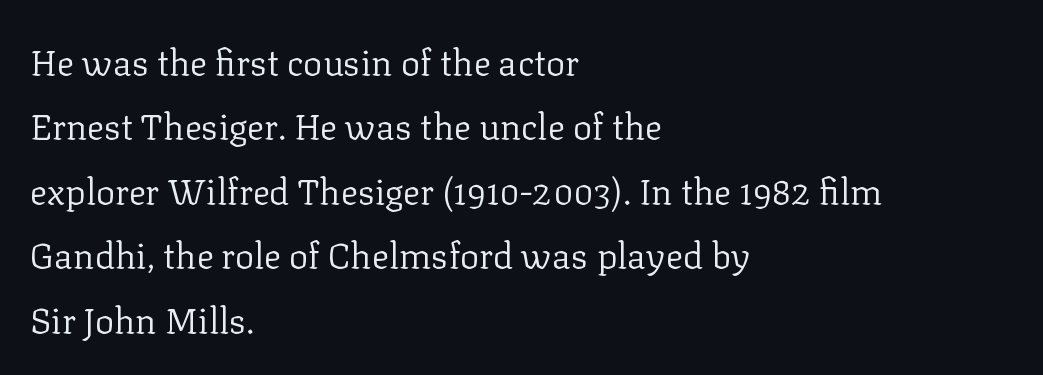
Q: Is the text bold? A: No.
Q: Is the text italic (slanted)? A: No, it is upright.
Q: Is the typeface a serif or a sans-serif typeface? A: Serif.
Q: Is the text underlined? A: No.
Q: How is the paragraph aligned? A: Left-aligned.
Q: Is the spacing between letters normal or unusually wide? A: Normal.
Q: Width (condensed, normal, or wide)? A: Normal.
Q: Stroke contrast? A: Low.
Q: x-height? A: Medium.
Q: Monospaced? A: No.
